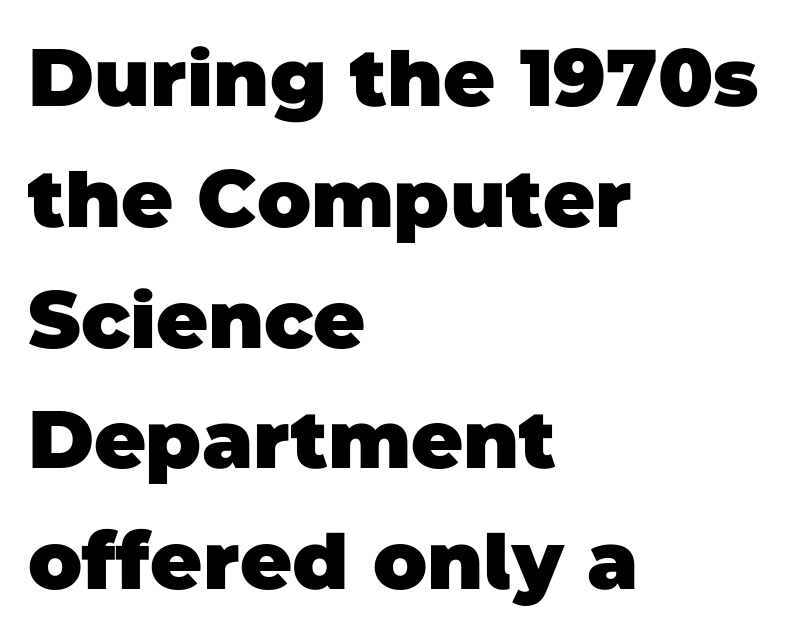
{"serif": "no", "bold": "yes", "weight": "heavy", "width": "normal", "stroke_contrast": "low", "x_height": "large", "monospaced": "no", "underline": "no", "align": "left", "line_spacing": "normal", "line_spacing_ratio": 1.51, "letter_spacing": "normal", "letter_spacing_em": 0.0, "glyph_px": 80}
